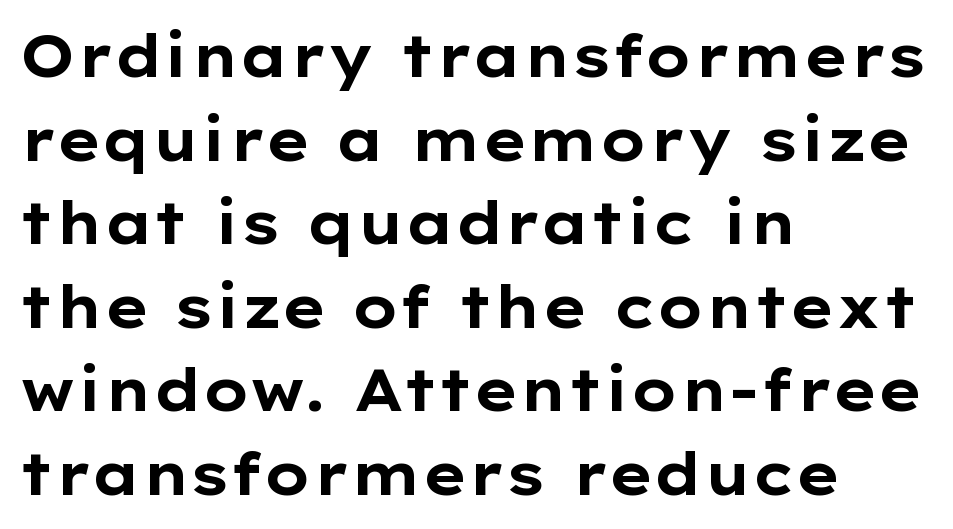
{"serif": "no", "italic": "no", "bold": "yes", "weight": "bold", "width": "wide", "stroke_contrast": "low", "x_height": "medium", "monospaced": "no", "underline": "no", "align": "left", "line_spacing": "normal", "line_spacing_ratio": 1.44, "letter_spacing": "normal", "letter_spacing_em": 0.0, "glyph_px": 58}
